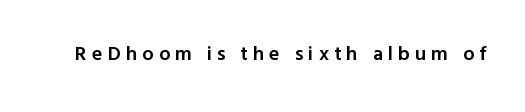
Q: Is the text bold? A: Semi-bold.
Q: Is the text italic (slanted)? A: No, it is upright.
Q: Is the text underlined? A: No.
Q: Is the spacing between letters normal or unusually wide? A: Unusually wide.
